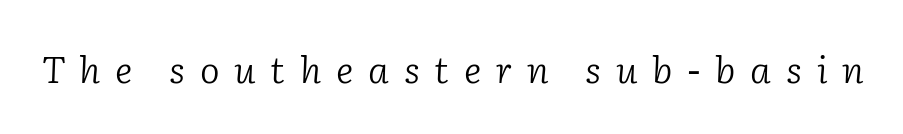
The image shows 37 px light serif type, italic (leaning right); set unusually wide letter spacing (+0.4 em), not underlined; low stroke contrast and a medium x-height.
